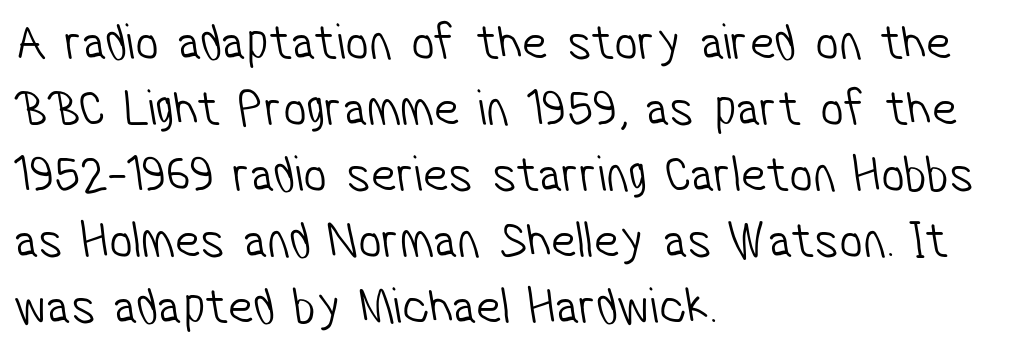
The image shows 52 px light, condensed sans-serif type; set left-aligned, normal line spacing (1.27x), normal letter spacing, not underlined; low stroke contrast and a medium x-height.
